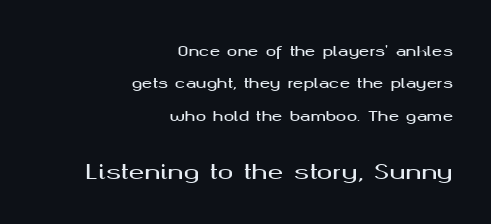
Q: Is the text italic (slanted)? A: No, it is upright.
Q: Is the text underlined? A: No.
Q: How is the paragraph aligned? A: Right-aligned.
Q: Is the spacing between letters normal or unusually wide? A: Normal.
Q: Is the spacing between lines tight, normal or loose? A: Loose.
Q: Which block of text is set in a larger size, the first (top) or the second (bottom)? A: The second (bottom) one.
